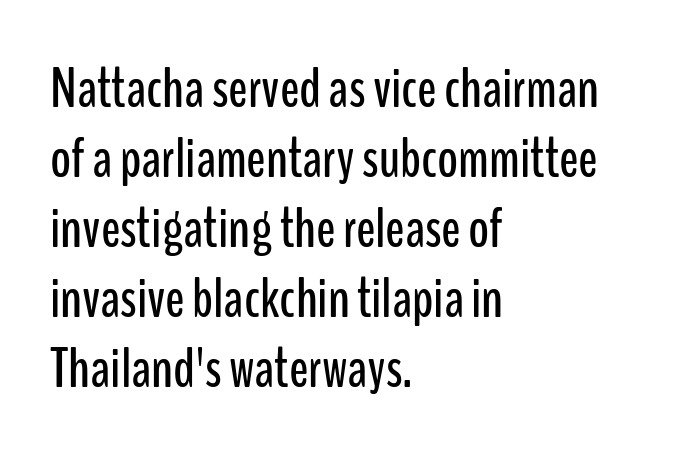
{"serif": "no", "italic": "no", "width": "condensed", "stroke_contrast": "low", "x_height": "medium", "monospaced": "no", "underline": "no", "align": "left", "line_spacing_ratio": 1.23, "letter_spacing": "normal", "letter_spacing_em": 0.0, "glyph_px": 57}
